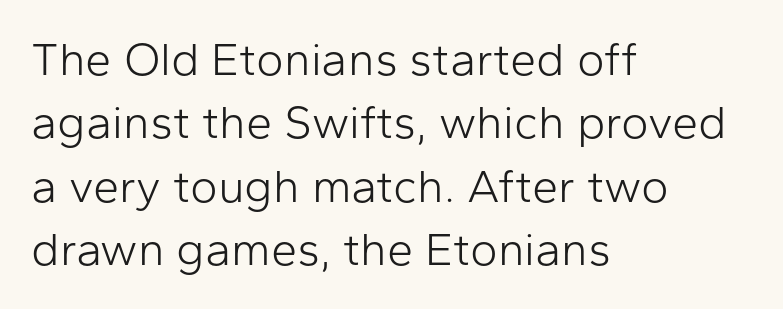
Is there much room between lines? A standard amount, neither cramped nor airy. Do the letters lean? They stand straight. This rendering leaves character spacing at its baseline value. Descenders hang freely into open space. The characters display no serif detailing; their extremities are plain.
